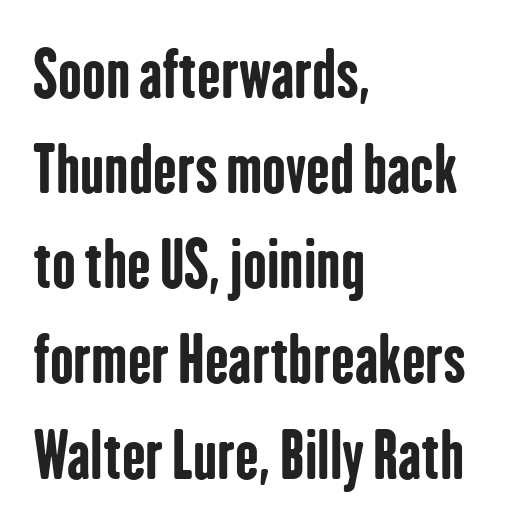
Q: Is the text bold? A: Yes.
Q: Is the text italic (slanted)? A: No, it is upright.
Q: Is the typeface a serif or a sans-serif typeface? A: Sans-serif.
Q: Is the text underlined? A: No.
Q: How is the paragraph aligned? A: Left-aligned.
Q: Is the spacing between letters normal or unusually wide? A: Normal.
Q: Is the spacing between lines tight, normal or loose? A: Normal.
Q: Width (condensed, normal, or wide)? A: Condensed.
Q: Stroke contrast? A: Low.
Q: x-height? A: Medium.
Q: Monospaced? A: No.
